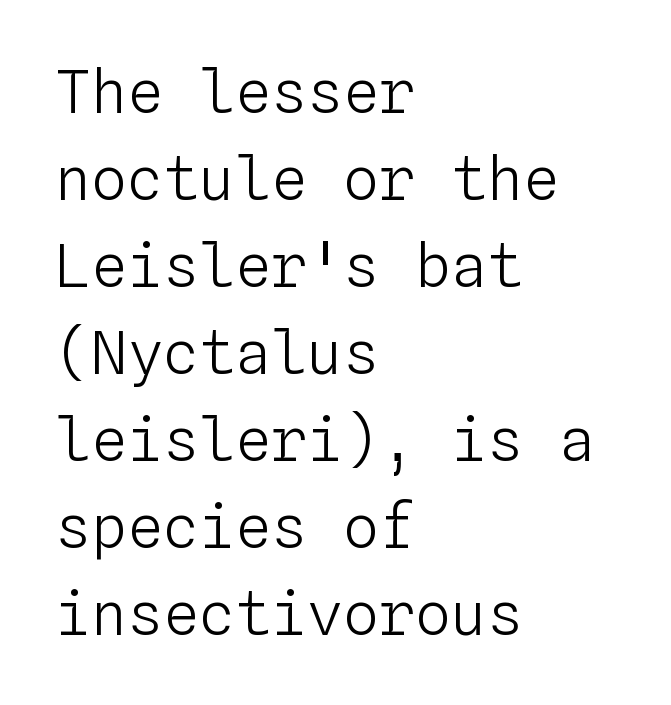
Q: Is the text bold? A: No.
Q: Is the text italic (slanted)? A: No, it is upright.
Q: Is the text underlined? A: No.
Q: How is the paragraph aligned? A: Left-aligned.
Q: Is the spacing between letters normal or unusually wide? A: Normal.
Q: Is the spacing between lines tight, normal or loose? A: Normal.
Q: Width (condensed, normal, or wide)? A: Normal.
Q: Stroke contrast? A: Low.
Q: x-height? A: Medium.
Q: Monospaced? A: Yes.
